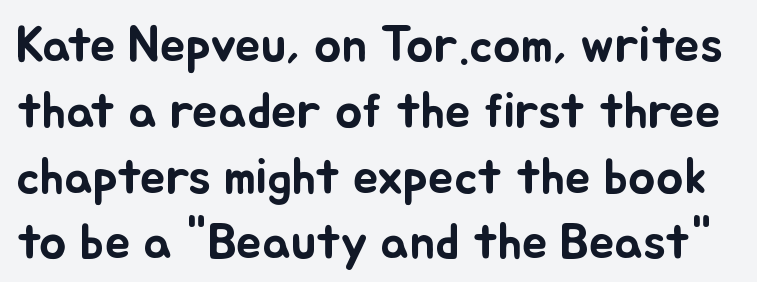
{"italic": "no", "width": "normal", "stroke_contrast": "low", "x_height": "small", "monospaced": "no", "underline": "no", "line_spacing": "normal", "line_spacing_ratio": 1.29, "letter_spacing": "normal", "letter_spacing_em": 0.0, "glyph_px": 51}
